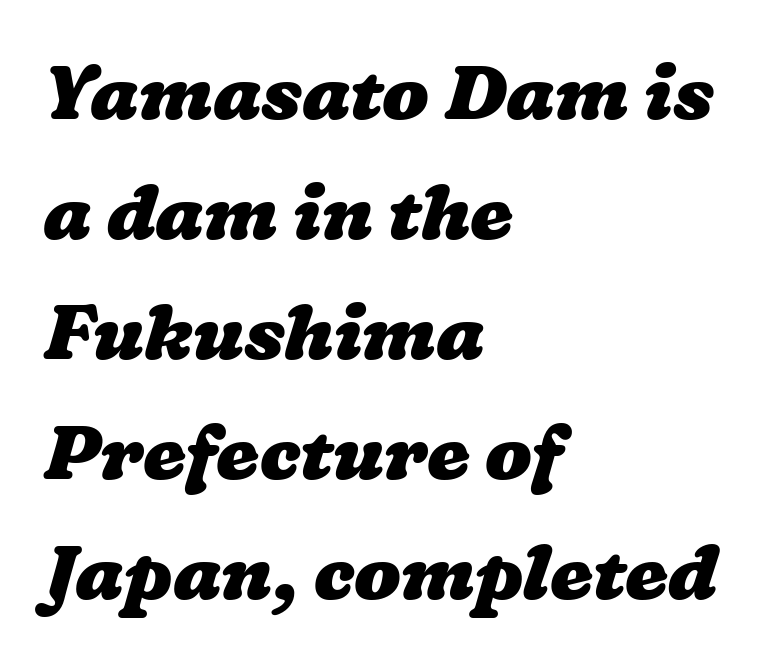
You could not count columns in this text — the font is proportionally spaced. The foot of each line stays bare and open. These lines keep a tight, regular rhythm from letter to letter. Its strokes are broad and dark, the hallmark of bold type.
